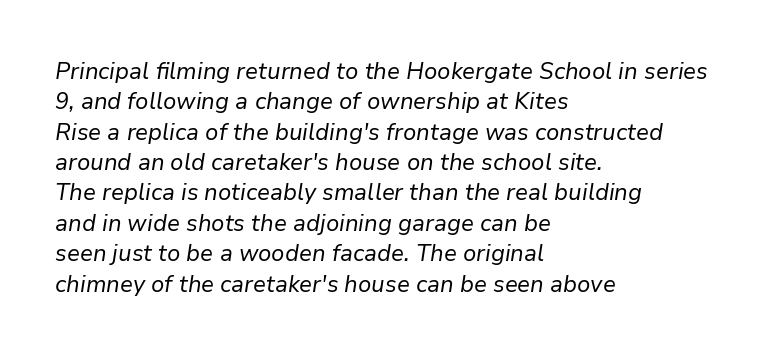
A quiet, ordinary-to-light weight characterises the typeface. The lines are quadded left. Evenly set lines give the paragraph a standard silhouette. Quick note: italic. The foot of each line stays bare and open.
